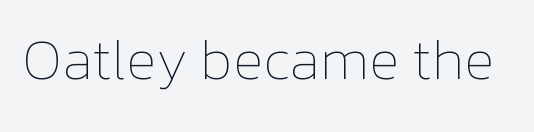
The face looks like a standard text weight, possibly lighter. Rendered with straight, roman letterforms. Quick note: underline off. You could not count columns in this text — the font is proportionally spaced. Is the letter spacing exaggerated? No — it looks like the ordinary default.
